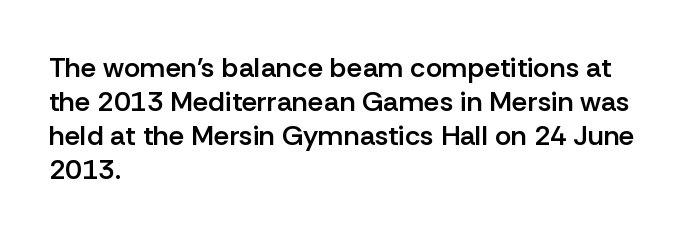
{"serif": "no", "italic": "no", "bold": "semi", "weight": "semibold", "width": "normal", "stroke_contrast": "low", "x_height": "medium", "monospaced": "no", "underline": "no", "align": "left", "line_spacing_ratio": 1.21, "letter_spacing": "normal", "letter_spacing_em": 0.0, "glyph_px": 28}
